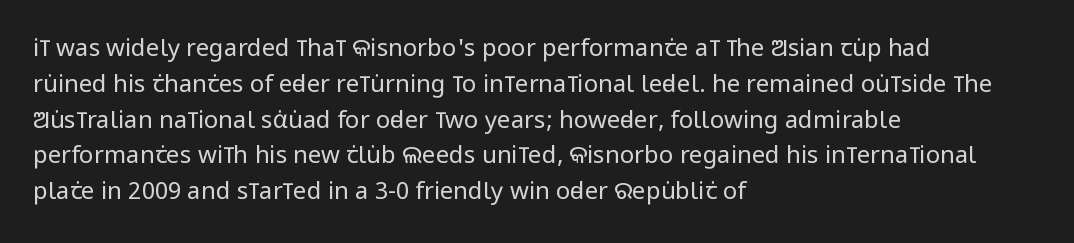
The image shows 24 px text type, upright; set left-aligned, normal line spacing (1.49x), normal letter spacing, not underlined.
